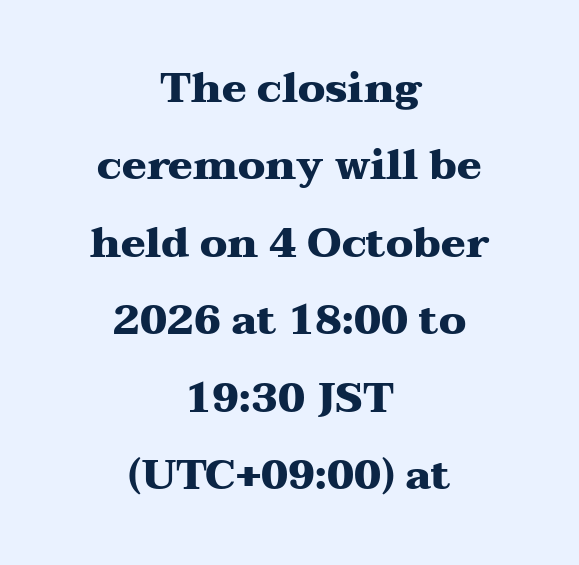
Q: Is the text bold? A: Yes.
Q: Is the text italic (slanted)? A: No, it is upright.
Q: Is the typeface a serif or a sans-serif typeface? A: Serif.
Q: Is the text underlined? A: No.
Q: How is the paragraph aligned? A: Centered.
Q: Is the spacing between letters normal or unusually wide? A: Normal.
Q: Width (condensed, normal, or wide)? A: Wide.
Q: Stroke contrast? A: Medium.
Q: x-height? A: Medium.
Q: Monospaced? A: No.
